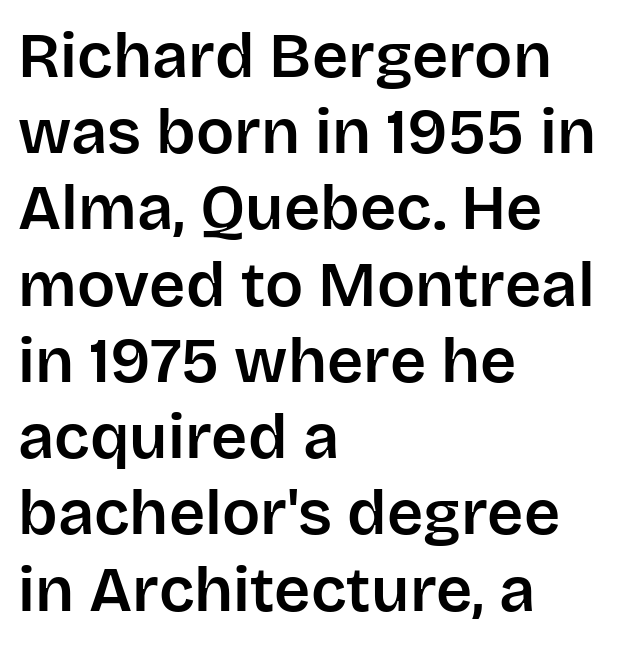
{"serif": "no", "italic": "no", "width": "normal", "stroke_contrast": "low", "x_height": "large", "monospaced": "no", "underline": "no", "align": "left", "line_spacing_ratio": 1.21, "letter_spacing": "normal", "letter_spacing_em": 0.0, "glyph_px": 63}
